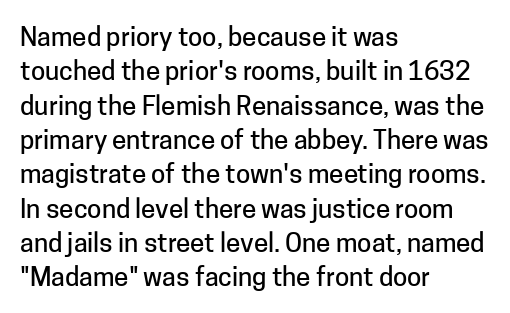
The image shows 26 px text type, upright; set left-aligned, normal line spacing (1.32x), normal letter spacing, not underlined.
